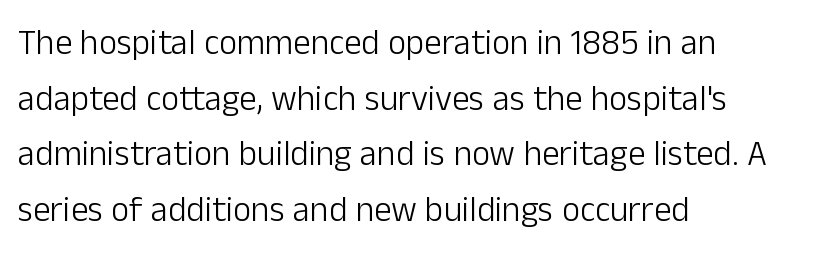
Check under the words: just untouched page. Stroke terminals: plain, sans-serif. Characters follow at the spacing the type designer built in. Stems here are at most as thick as an everyday book face.
